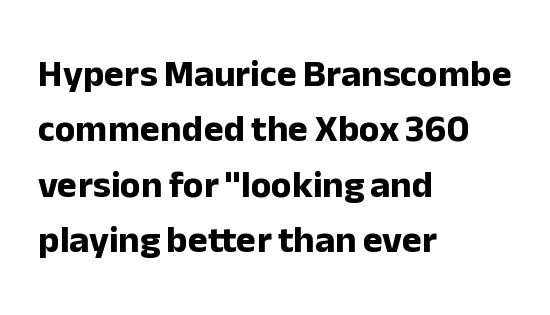
{"serif": "no", "italic": "no", "bold": "yes", "weight": "bold", "width": "normal", "stroke_contrast": "low", "x_height": "medium", "monospaced": "no", "underline": "no", "align": "left", "line_spacing": "normal", "line_spacing_ratio": 1.46, "letter_spacing": "normal", "letter_spacing_em": 0.0, "glyph_px": 38}
